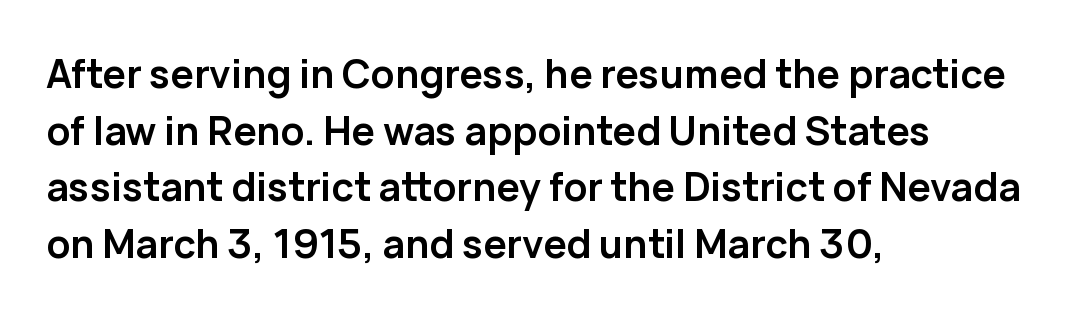
{"serif": "no", "italic": "no", "bold": "yes", "weight": "semibold", "width": "normal", "stroke_contrast": "low", "x_height": "medium", "monospaced": "no", "underline": "no", "align": "left", "line_spacing": "normal", "line_spacing_ratio": 1.45, "letter_spacing": "normal", "letter_spacing_em": 0.0, "glyph_px": 39}
